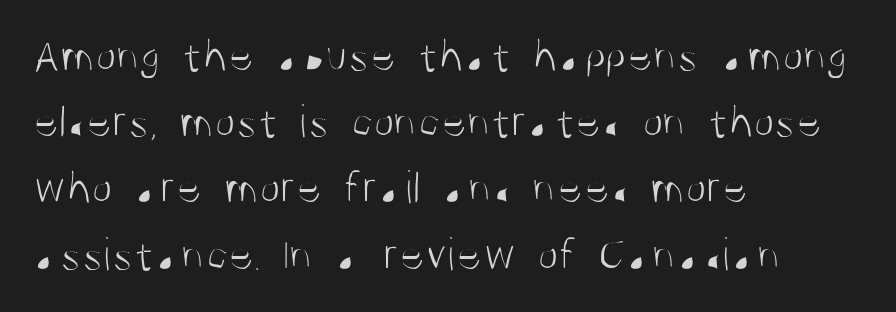
Spacing verdict: proportional, widths tailored to each character. Every stem runs plumb, perpendicular to the baseline. Heaviness? Minimal to ordinary, like unemphasized prose. Each letter's strokes conclude bluntly, with no projecting serifs.
